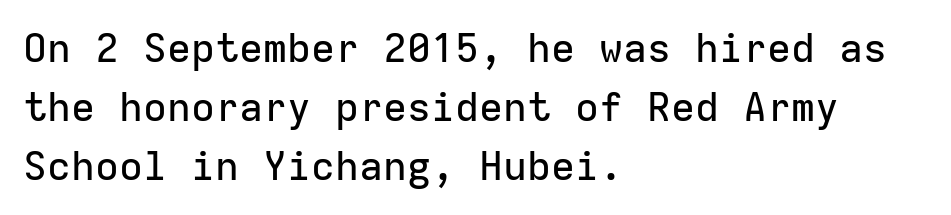
A clean baseline with only descenders dipping below it. The lines sit at an ordinary, default distance from one another. The axis of the letterforms is exactly vertical. The setting favours the left margin, as ordinary paragraphs usually do. The rendering uses typewriter-style spacing with identical character cells. This is sans-serif lettering, the kind often seen on screens and signage.
